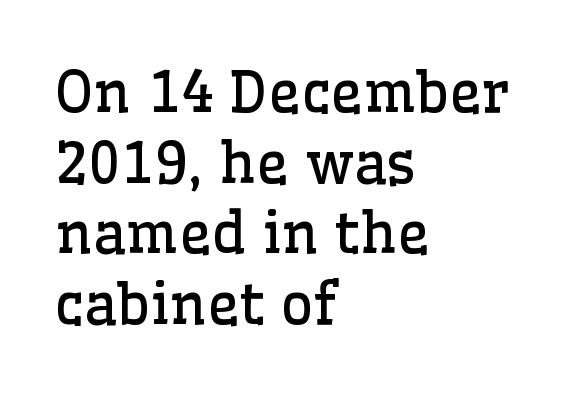
The image shows 57 px regular-weight serif type, upright; set left-aligned, line spacing 1.24x, normal letter spacing, not underlined; low stroke contrast and a medium x-height.
